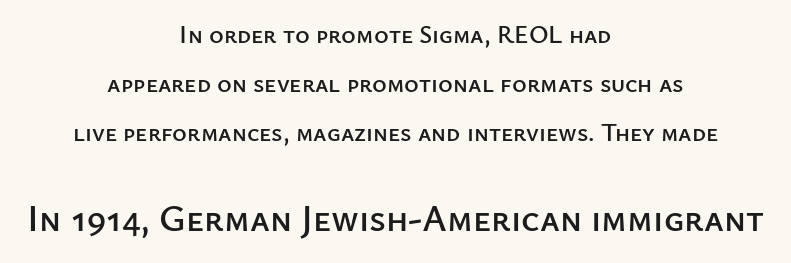
The image shows 37 px sans-serif type, upright; set centered, loose line spacing (1.97x), normal letter spacing, not underlined; the second (bottom) block is 1.48x larger; low stroke contrast and a medium x-height.
